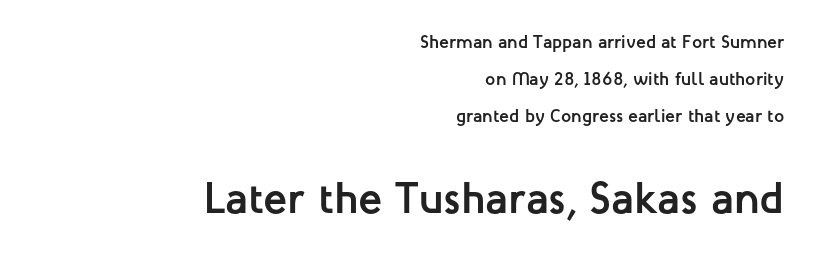
The face used here appears at its bigger size in the lower chunk. The font family rendered here belongs to the sans-serif group. Every character sits straight up, as roman type does. The rendering uses a large line-height, opening up the rows. This rendering leaves character spacing at its baseline value.
